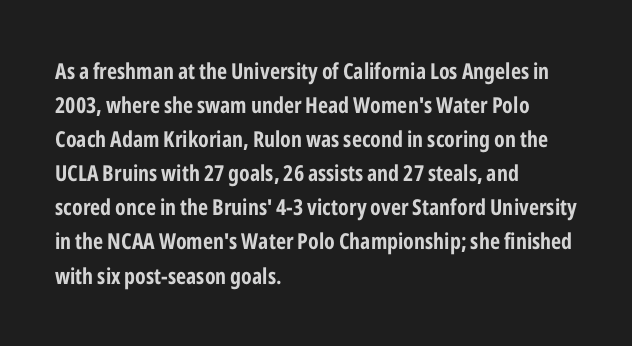
The image shows 22 px bold type, upright; set left-aligned, normal line spacing (1.55x), normal letter spacing, not underlined.
